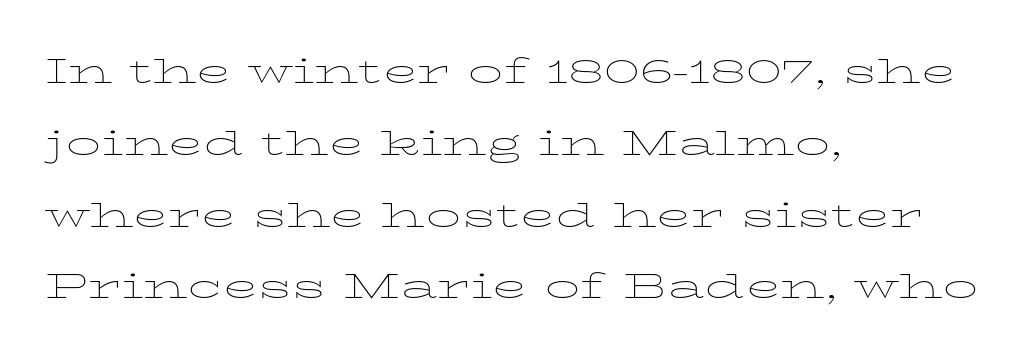
{"italic": "no", "bold": "no", "weight": "thin", "width": "wide", "stroke_contrast": "low", "x_height": "medium", "monospaced": "no", "underline": "no", "align": "left", "line_spacing": "normal", "line_spacing_ratio": 1.56, "letter_spacing": "normal", "letter_spacing_em": 0.0, "glyph_px": 46}
